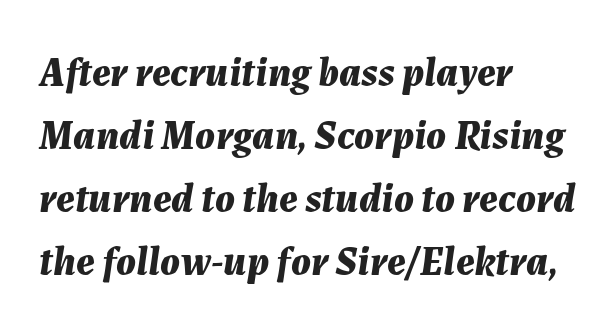
Does the copy run flush right? No — it runs flush left. Varying glyph widths throughout — classic text-font behaviour. These lines carry a lot of weight — the face is fully bold. Descender tails drop into unmarked territory. In terms of letterspacing, this is plain default setting. Regarding leading, the lines here are spaced in the standard way.
